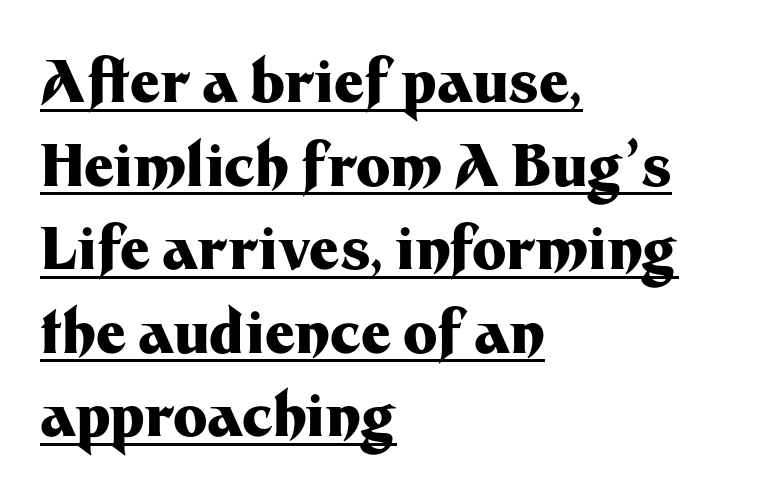
Q: Is the text bold? A: Yes.
Q: Is the text italic (slanted)? A: No, it is upright.
Q: Is the typeface a serif or a sans-serif typeface? A: Sans-serif.
Q: Is the text underlined? A: Yes.
Q: How is the paragraph aligned? A: Left-aligned.
Q: Is the spacing between letters normal or unusually wide? A: Normal.
Q: Is the spacing between lines tight, normal or loose? A: Normal.
Q: Width (condensed, normal, or wide)? A: Normal.
Q: Stroke contrast? A: Medium.
Q: x-height? A: Medium.
Q: Monospaced? A: No.
